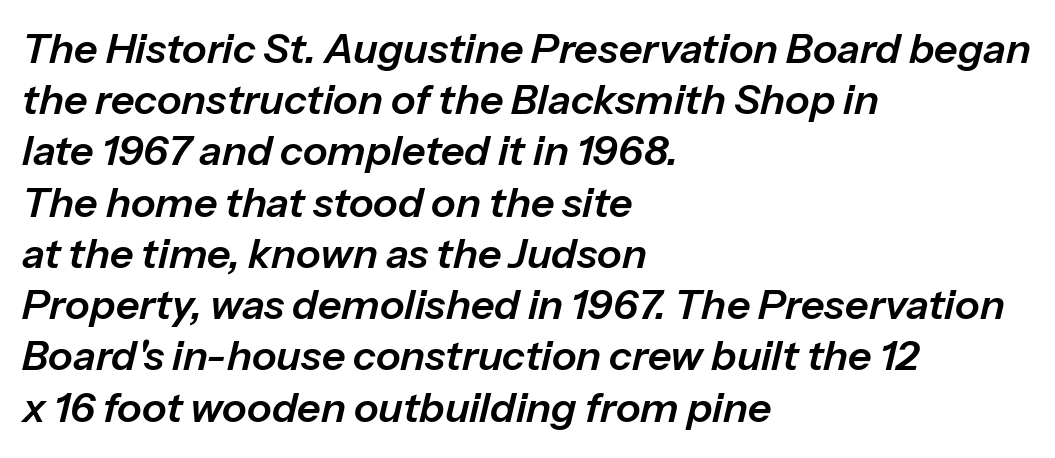
{"italic": "yes", "lean": "right", "slant_degrees": 13, "width": "normal", "stroke_contrast": "low", "x_height": "medium", "monospaced": "no", "underline": "no", "align": "left", "line_spacing": "normal", "line_spacing_ratio": 1.25, "letter_spacing": "normal", "letter_spacing_em": 0.0, "glyph_px": 41}
